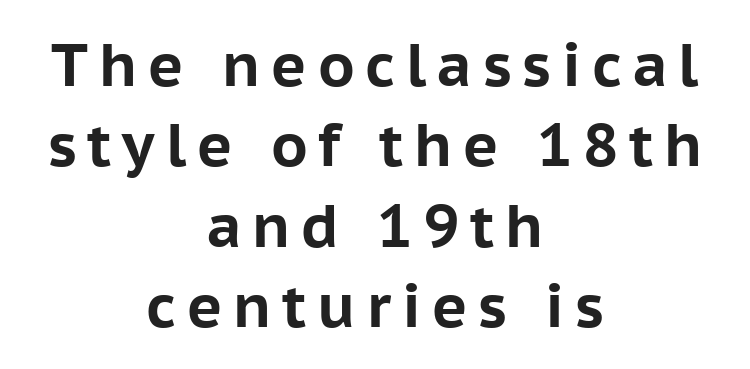
Grotesque or geometric, the face here clearly has no serifs. Students, this is bold: see how much ink each stroke carries. Character widths vary here, with narrow letters taking less room than wide ones. Honestly, there is no underline to notice here at all.
